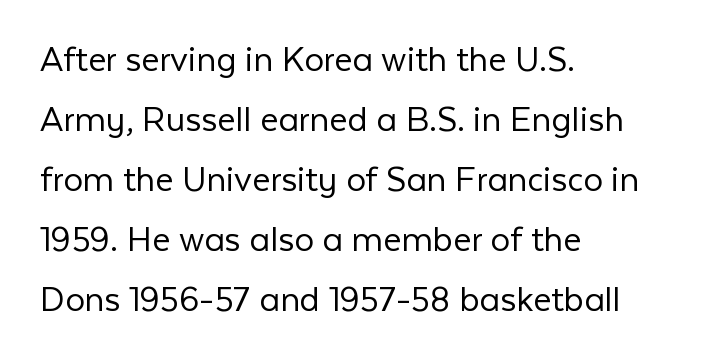
The image shows 39 px light sans-serif type, upright; set left-aligned, normal line spacing (1.54x), normal letter spacing, not underlined; low stroke contrast and a medium x-height.
